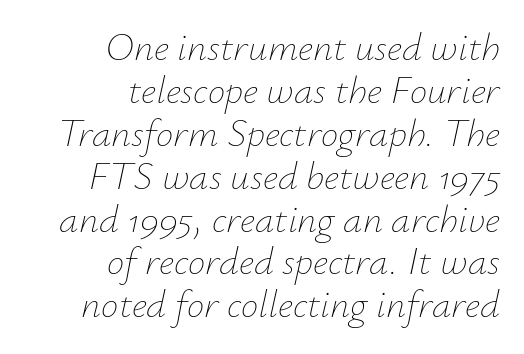
Emphasis-style slanted type is in use. Descender tails drop into unmarked territory. Counters stay open thanks to moderate or lighter strokes. Students, note that the glyphs here touch the page at normal intervals. Think of a printed novel: that variable character pitch is what you see here.
